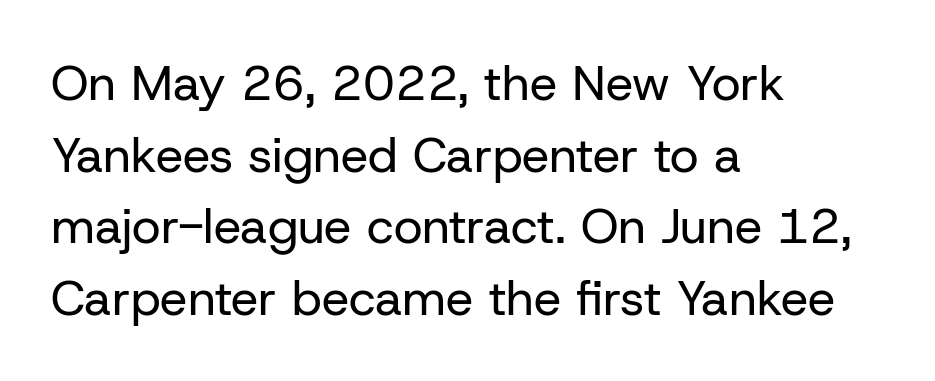
The image shows 49 px regular-weight sans-serif type, upright; set left-aligned, normal line spacing (1.46x), normal letter spacing, not underlined; low stroke contrast and a medium x-height.
